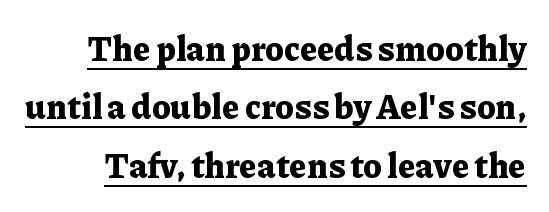
{"serif": "yes", "italic": "no", "bold": "yes", "weight": "bold", "width": "normal", "stroke_contrast": "low", "x_height": "medium", "monospaced": "no", "underline": "yes", "line_spacing_ratio": 1.72, "letter_spacing": "normal", "letter_spacing_em": 0.0, "glyph_px": 34}
